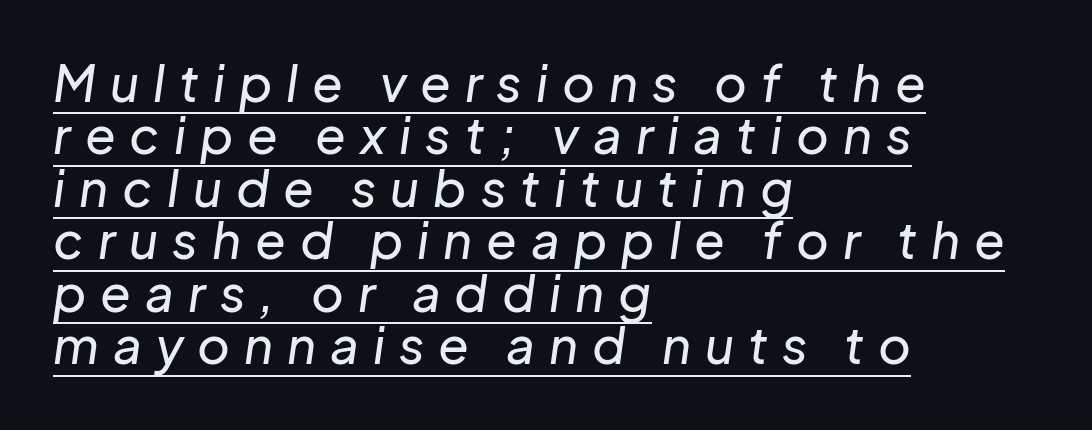
Q: Is the text italic (slanted)? A: Yes, it leans right by about 8 degrees.
Q: Is the text underlined? A: Yes.
Q: How is the paragraph aligned? A: Left-aligned.
Q: Is the spacing between letters normal or unusually wide? A: Unusually wide.
Q: Is the spacing between lines tight, normal or loose? A: Tight.
Q: Width (condensed, normal, or wide)? A: Normal.
Q: Stroke contrast? A: Low.
Q: x-height? A: Medium.
Q: Monospaced? A: No.
